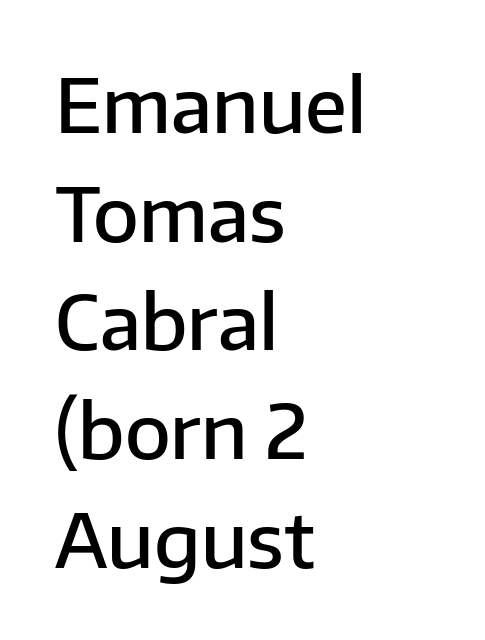
Is this a fixed-width face? No — the glyphs have proportional, varying widths. A semibold gives these letters moderate extra thickness, short of bold. The letters sit at their default tracking, neither squeezed nor spread. Horizontal bands of white between lines are of average thickness. This rendering uses left alignment, leaving the right contour irregular.
